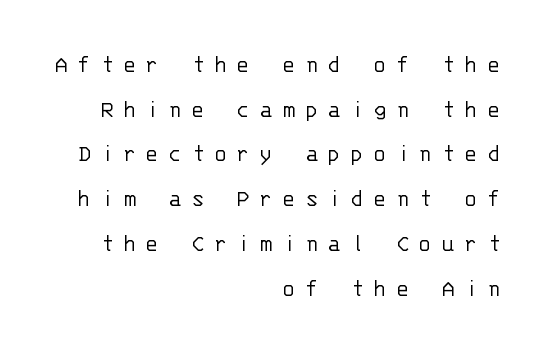
Does the copy run flush right? Yes — the right margin is perfectly even. Does extra space separate the letters? Yes, quite a lot of it. Vertical stems look standard width or narrower in stroke. The specimen omits any rule beneath the text block's lines.
